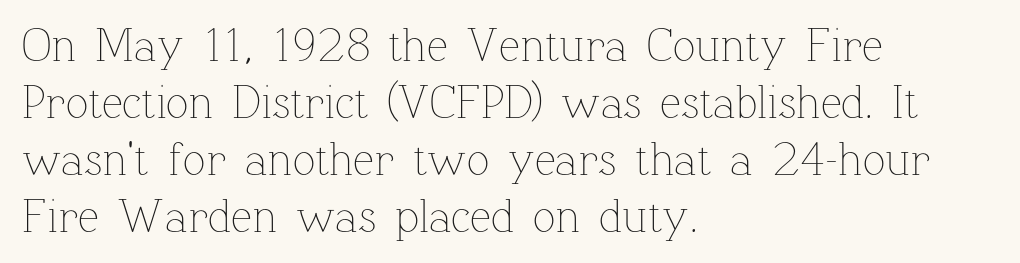
{"italic": "no", "bold": "no", "weight": "thin", "width": "normal", "stroke_contrast": "low", "x_height": "medium", "monospaced": "no", "underline": "no", "align": "left", "line_spacing_ratio": 1.21, "letter_spacing": "normal", "letter_spacing_em": 0.0, "glyph_px": 47}
